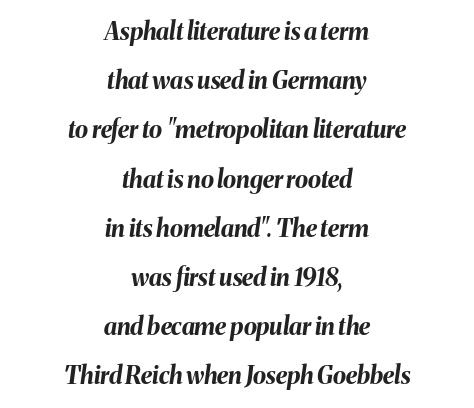
The image shows 24 px bold type, italic (leaning right); set centered, loose line spacing (2.05x), normal letter spacing, not underlined.
